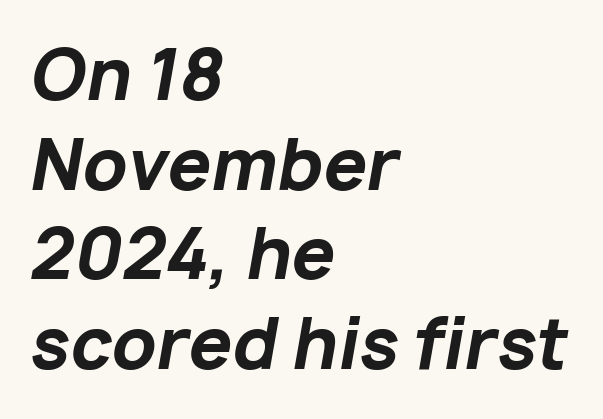
The image shows 69 px bold type, italic (leaning right); set left-aligned, normal line spacing (1.3x), normal letter spacing, not underlined; low stroke contrast and a medium x-height.
